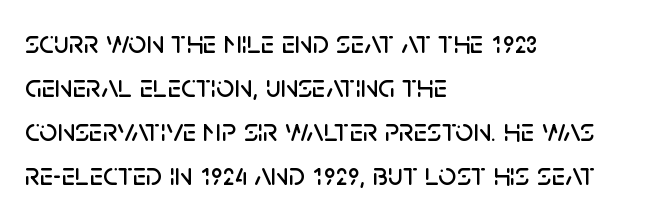
{"serif": "no", "italic": "no", "width": "normal", "stroke_contrast": "low", "x_height": "large", "monospaced": "no", "underline": "no", "align": "left", "line_spacing": "normal", "line_spacing_ratio": 1.38, "letter_spacing": "normal", "letter_spacing_em": 0.0, "glyph_px": 32}
